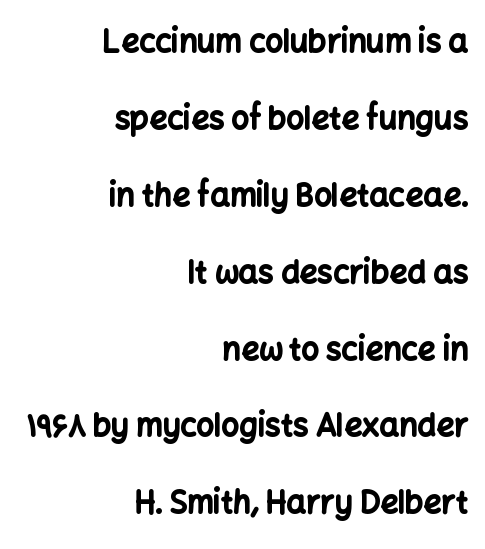
The image shows 31 px bold sans-serif type, upright; set right-aligned, loose line spacing (2.48x), normal letter spacing, not underlined; low stroke contrast and a medium x-height.
